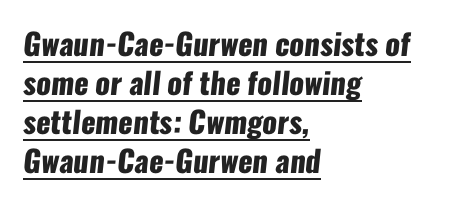
The setting favours the left margin, as ordinary paragraphs usually do. Looks like regular typesetting: each glyph gets only the width it needs. Regarding leading, the lines here are spaced in the standard way. The sample's only ornament is a line tracing under the words.
